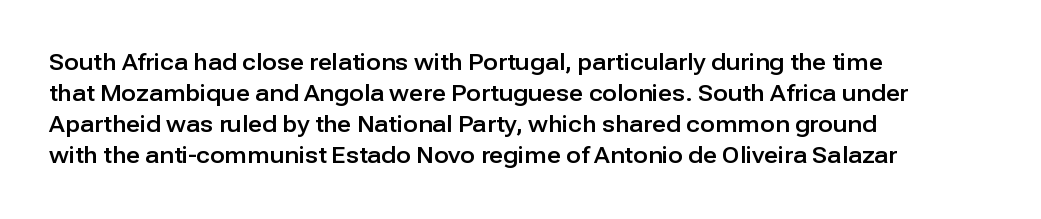
Q: Is the text italic (slanted)? A: No, it is upright.
Q: Is the text underlined? A: No.
Q: How is the paragraph aligned? A: Left-aligned.
Q: Is the spacing between letters normal or unusually wide? A: Normal.
Q: Is the spacing between lines tight, normal or loose? A: Normal.
